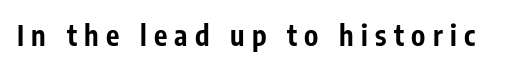
Look at the tracking — it's clearly loosened, letters drifting apart. If you drew a line through each stem, it would be perfectly vertical. This sample has the flowing, uneven cadence of proportional lettering. The font family rendered here belongs to the sans-serif group.
